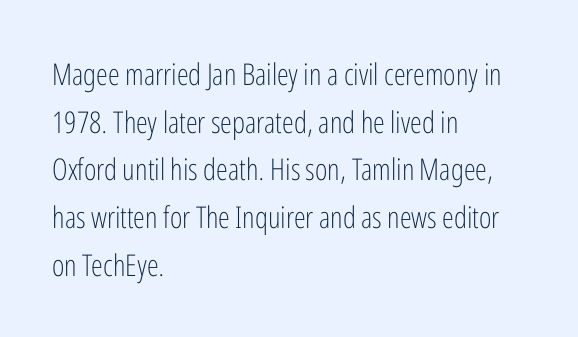
{"serif": "no", "italic": "no", "bold": "no", "weight": "light", "width": "condensed", "stroke_contrast": "low", "x_height": "medium", "monospaced": "no", "underline": "no", "align": "left", "line_spacing": "normal", "line_spacing_ratio": 1.59, "letter_spacing": "normal", "letter_spacing_em": 0.0, "glyph_px": 30}
